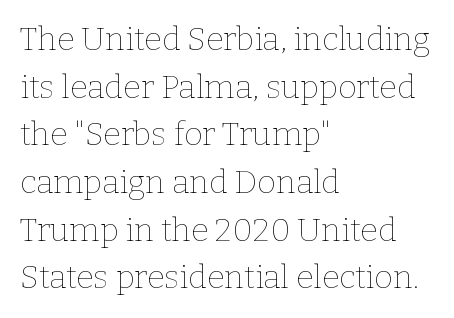
The image shows 32 px thin type, upright; set left-aligned, normal line spacing (1.49x), normal letter spacing, not underlined; low stroke contrast and a medium x-height.
